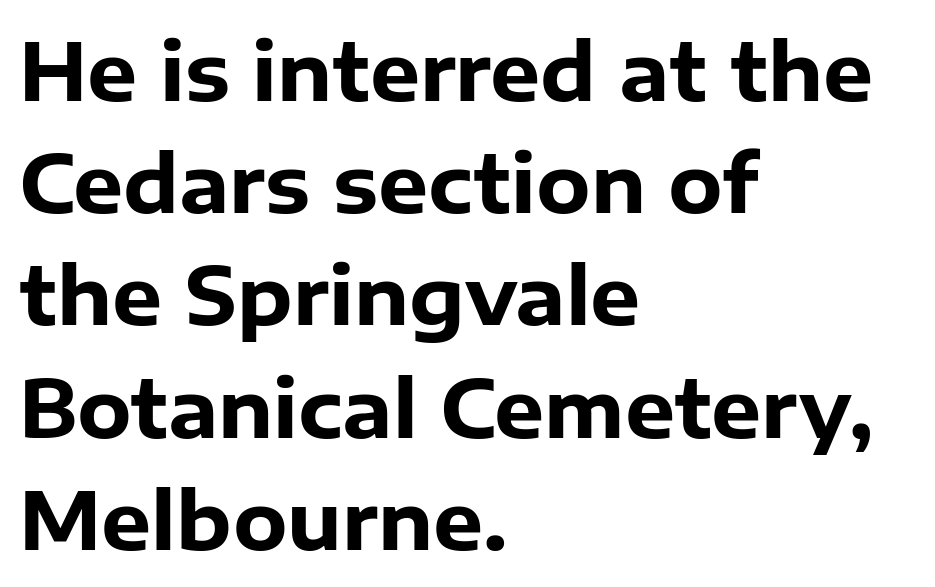
{"serif": "no", "italic": "no", "bold": "yes", "weight": "heavy", "width": "normal", "stroke_contrast": "low", "x_height": "medium", "monospaced": "no", "underline": "no", "align": "left", "line_spacing": "normal", "line_spacing_ratio": 1.42, "letter_spacing": "normal", "letter_spacing_em": 0.0, "glyph_px": 79}
